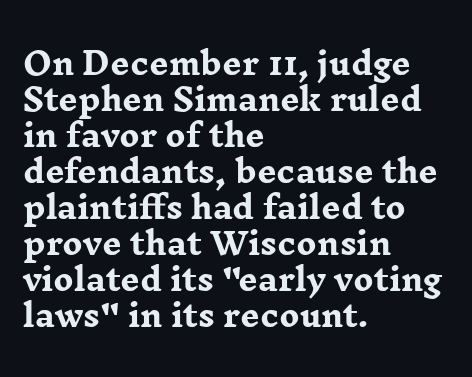
{"serif": "yes", "italic": "no", "bold": "yes", "weight": "heavy", "width": "wide", "stroke_contrast": "low", "x_height": "medium", "monospaced": "no", "underline": "no", "align": "left", "line_spacing_ratio": 1.2, "letter_spacing": "normal", "letter_spacing_em": 0.0, "glyph_px": 30}
